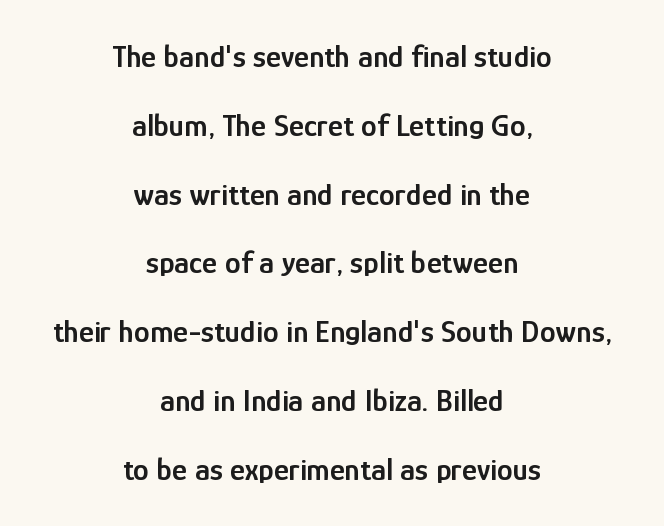
{"serif": "no", "italic": "no", "bold": "semi", "weight": "semibold", "width": "condensed", "stroke_contrast": "low", "x_height": "medium", "monospaced": "no", "underline": "no", "align": "center", "line_spacing": "loose", "line_spacing_ratio": 2.15, "letter_spacing": "normal", "letter_spacing_em": 0.0, "glyph_px": 32}
